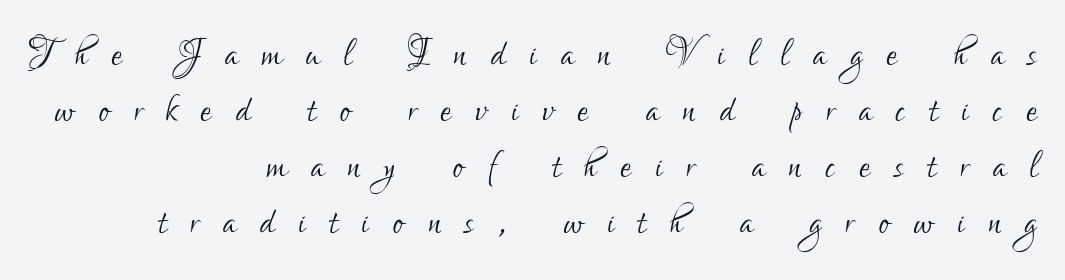
Q: Is the text bold? A: No.
Q: Is the text italic (slanted)? A: Yes.
Q: Is the typeface a serif or a sans-serif typeface? A: Sans-serif.
Q: Is the text underlined? A: No.
Q: How is the paragraph aligned? A: Right-aligned.
Q: Is the spacing between letters normal or unusually wide? A: Unusually wide.
Q: Is the spacing between lines tight, normal or loose? A: Tight.
Q: Width (condensed, normal, or wide)? A: Condensed.
Q: Stroke contrast? A: Low.
Q: x-height? A: Small.
Q: Monospaced? A: No.
